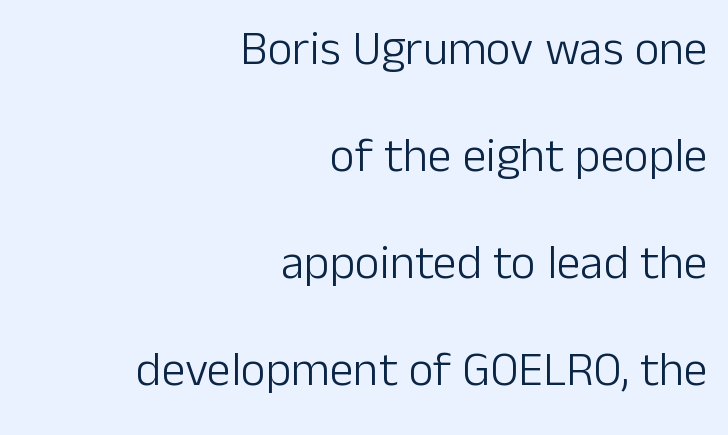
{"serif": "no", "italic": "no", "bold": "no", "weight": "light", "width": "normal", "stroke_contrast": "low", "x_height": "medium", "monospaced": "no", "underline": "no", "align": "right", "line_spacing": "loose", "line_spacing_ratio": 2.23, "letter_spacing": "normal", "letter_spacing_em": 0.0, "glyph_px": 48}
